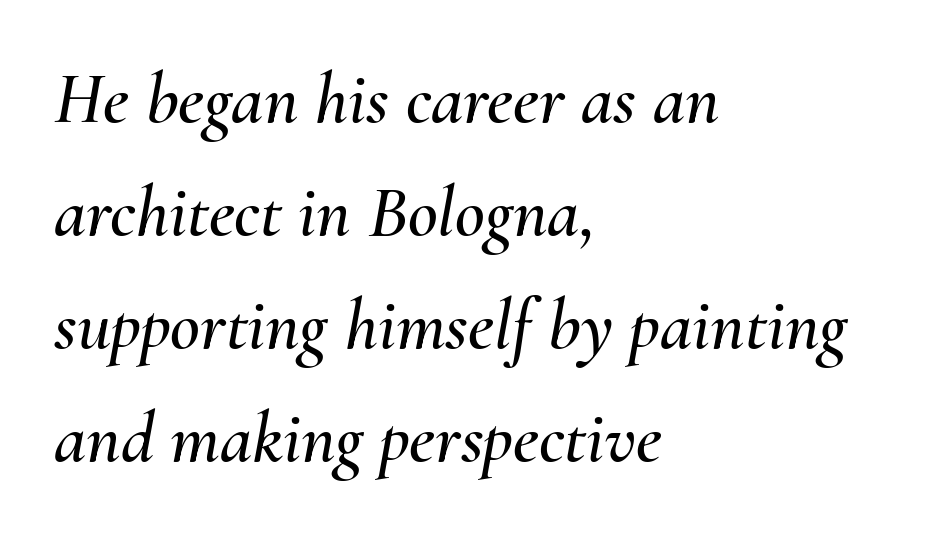
Does the leading feel generous? No, just average. These lines are set flush left with a ragged right edge. Each word holds together tightly as a unit, with standard inter-letter gaps. Varying glyph widths throughout — classic text-font behaviour.
